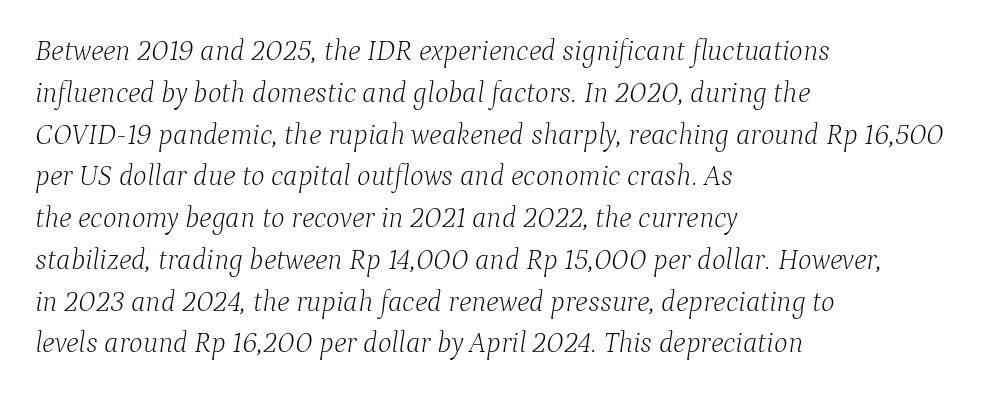
Q: Is the text bold? A: No.
Q: Is the text italic (slanted)? A: Yes, it leans right by about 9 degrees.
Q: Is the typeface a serif or a sans-serif typeface? A: Serif.
Q: Is the text underlined? A: No.
Q: How is the paragraph aligned? A: Left-aligned.
Q: Is the spacing between letters normal or unusually wide? A: Normal.
Q: Is the spacing between lines tight, normal or loose? A: Normal.
Q: Width (condensed, normal, or wide)? A: Normal.
Q: Stroke contrast? A: Low.
Q: x-height? A: Medium.
Q: Monospaced? A: No.
